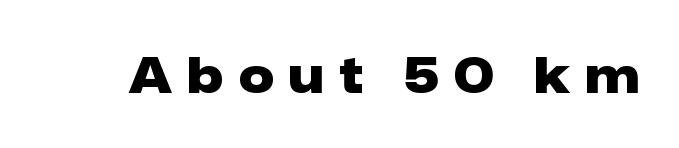
The image shows 49 px heavy sans-serif type, upright; set unusually wide letter spacing (+0.32 em), not underlined; low stroke contrast and a medium x-height.
